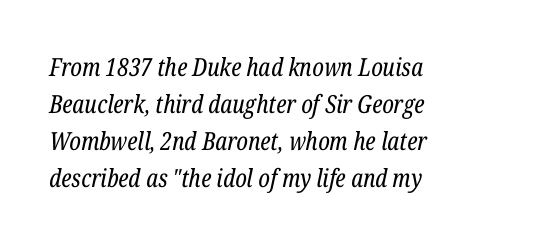
The image shows 25 px text type, italic (leaning right); set left-aligned, normal line spacing (1.48x), normal letter spacing, not underlined.
